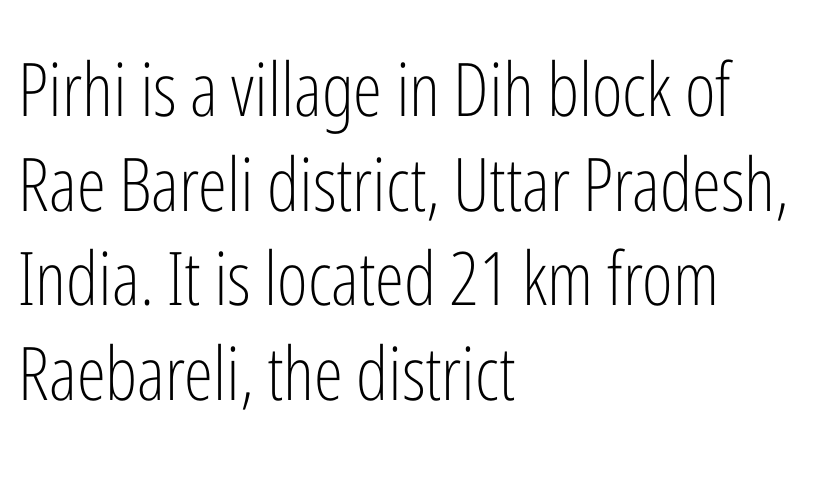
The image shows 74 px light, condensed sans-serif type, upright; set left-aligned, normal line spacing (1.28x), normal letter spacing, not underlined; low stroke contrast and a medium x-height.
